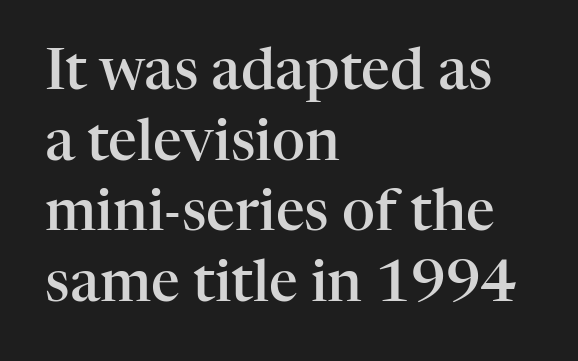
The image shows 57 px semibold serif type, upright; set left-aligned, line spacing 1.24x, normal letter spacing, not underlined; high stroke contrast and a medium x-height.
